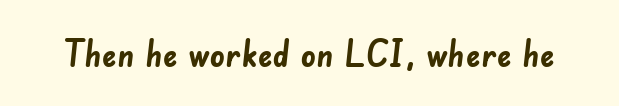
Character widths vary here, with narrow letters taking less room than wide ones. You could call the tracking neutral — neither tight nor loose. I'd describe the lettering as bold — thick and assertive. Just letters on the line, the space beneath them empty.
